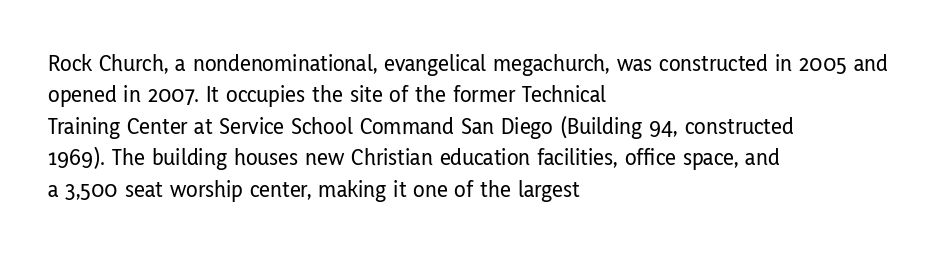
Here the glyphs are tracked normally, forming tight word shapes. Type without underlining. A roman cut, with each character standing at attention. A classic flush-left, rag-right setting is used for this passage.
